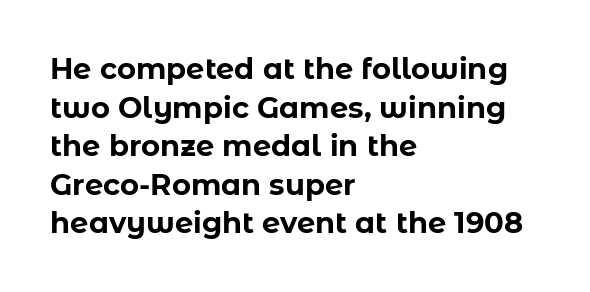
The image shows 29 px bold sans-serif type, upright; set left-aligned, normal line spacing (1.33x), normal letter spacing, not underlined; low stroke contrast and a medium x-height.
